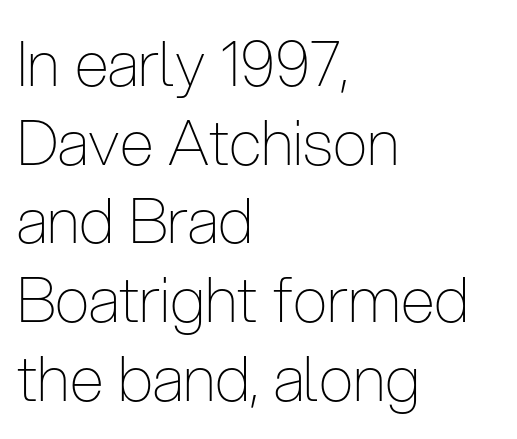
Whoever set this chose a conventional vertical rhythm. The letters stand upright; this is a roman face. On a weight scale, this lands at 450 or below. Character widths vary here, with narrow letters taking less room than wide ones. Between one letter and the next there's only the usual sliver of space. Notice how the passage keeps a crisp vertical edge on the left only.
